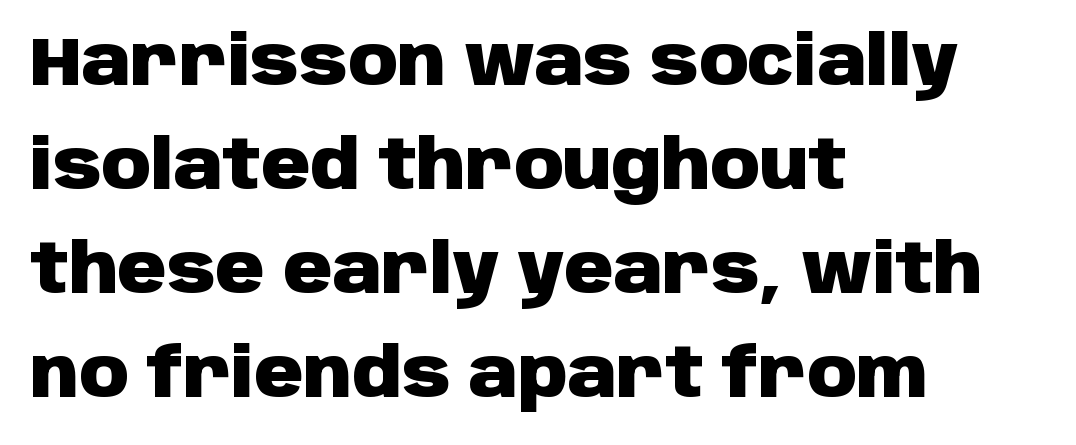
Q: Is the text bold? A: Yes.
Q: Is the text italic (slanted)? A: No, it is upright.
Q: Is the typeface a serif or a sans-serif typeface? A: Sans-serif.
Q: Is the text underlined? A: No.
Q: How is the paragraph aligned? A: Left-aligned.
Q: Is the spacing between letters normal or unusually wide? A: Normal.
Q: Is the spacing between lines tight, normal or loose? A: Normal.
Q: Width (condensed, normal, or wide)? A: Normal.
Q: Stroke contrast? A: Low.
Q: x-height? A: Large.
Q: Monospaced? A: No.
